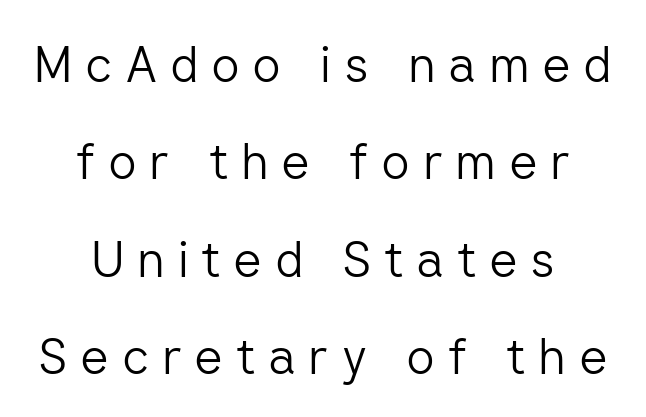
The rendering uses a large line-height, opening up the rows. Inter-character spacing is expanded well beyond the font's built-in metrics. Type style note: lacks serifs. No chunkiness to these letters — they're not bold. A student would call this center alignment; a typographer would say set centered.
